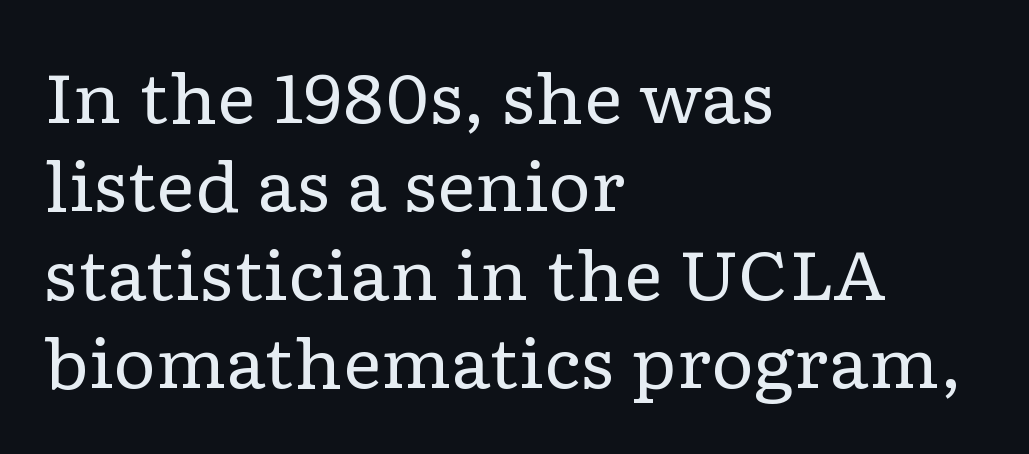
Here the designer chose a conventional face with non-uniform glyph widths. Vertical spacing — default. Words float on clear page, feet unadorned. The passage shown has conventional tracking throughout.
